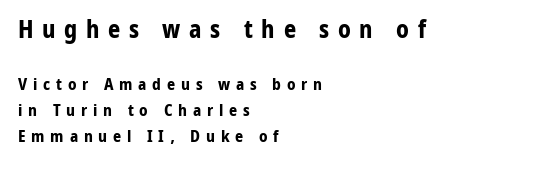
{"italic": "no", "bold": "yes", "underline": "no", "align": "left", "line_spacing": "normal", "line_spacing_ratio": 1.64, "letter_spacing": "wide", "letter_spacing_em": 0.36, "larger_block": "first", "size_ratio": 1.5, "glyph_px": 24}
